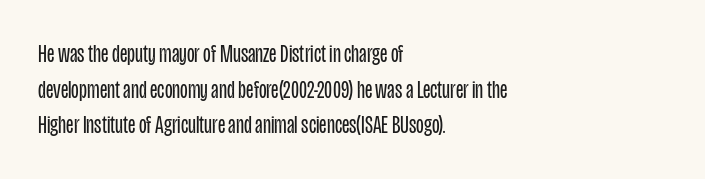
Q: Is the text bold? A: No.
Q: Is the text italic (slanted)? A: No, it is upright.
Q: Is the text underlined? A: No.
Q: How is the paragraph aligned? A: Left-aligned.
Q: Is the spacing between letters normal or unusually wide? A: Normal.
Q: Is the spacing between lines tight, normal or loose? A: Normal.
